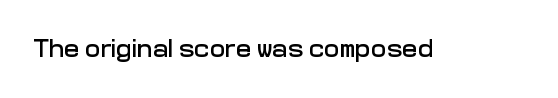
Q: Is the text italic (slanted)? A: No, it is upright.
Q: Is the text underlined? A: No.
Q: Is the spacing between letters normal or unusually wide? A: Normal.
